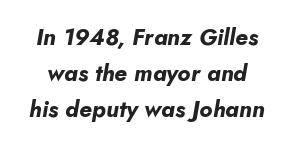
{"italic": "yes", "lean": "right", "slant_degrees": 5, "bold": "yes", "underline": "no", "line_spacing": "normal", "line_spacing_ratio": 1.56, "letter_spacing": "normal", "letter_spacing_em": 0.0, "glyph_px": 23}
